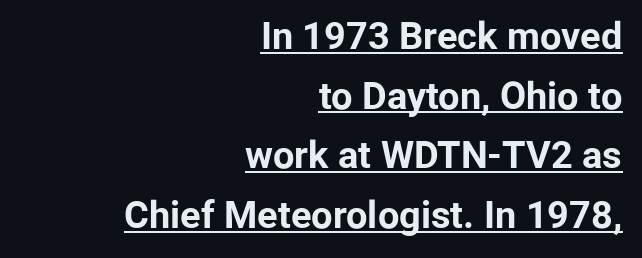
Q: Is the text bold? A: Yes.
Q: Is the text italic (slanted)? A: No, it is upright.
Q: Is the typeface a serif or a sans-serif typeface? A: Sans-serif.
Q: Is the text underlined? A: Yes.
Q: How is the paragraph aligned? A: Right-aligned.
Q: Is the spacing between letters normal or unusually wide? A: Normal.
Q: Is the spacing between lines tight, normal or loose? A: Normal.
Q: Width (condensed, normal, or wide)? A: Normal.
Q: Stroke contrast? A: Low.
Q: x-height? A: Medium.
Q: Monospaced? A: No.
